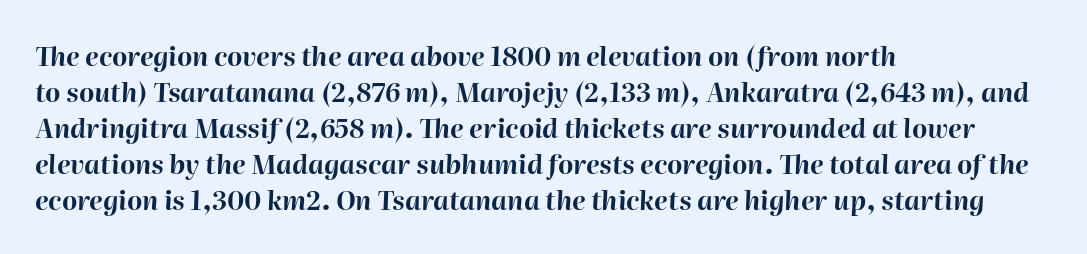
{"italic": "yes", "lean": "right", "slant_degrees": 2, "bold": "yes", "underline": "no", "align": "left", "line_spacing": "normal", "line_spacing_ratio": 1.38, "letter_spacing": "normal", "letter_spacing_em": 0.0, "glyph_px": 26}
